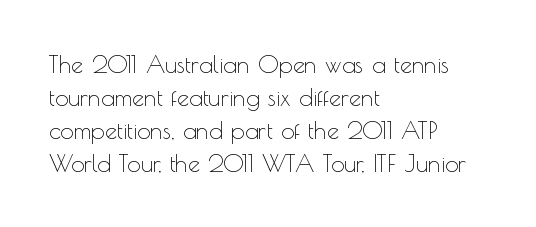
The image shows 24 px text type, upright; set left-aligned, normal line spacing (1.38x), normal letter spacing, not underlined.
